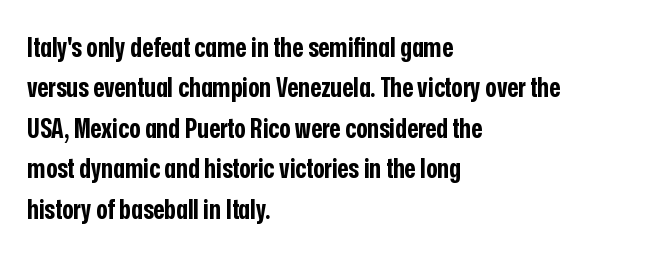
Q: Is the text bold? A: Yes.
Q: Is the text italic (slanted)? A: No, it is upright.
Q: Is the text underlined? A: No.
Q: How is the paragraph aligned? A: Left-aligned.
Q: Is the spacing between letters normal or unusually wide? A: Normal.
Q: Is the spacing between lines tight, normal or loose? A: Normal.
